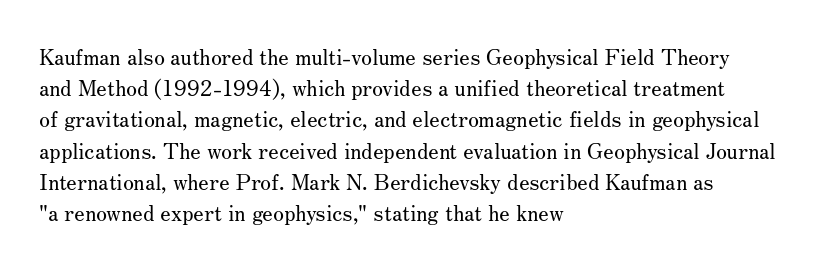
{"italic": "no", "bold": "no", "underline": "no", "align": "left", "line_spacing": "normal", "line_spacing_ratio": 1.42, "letter_spacing": "normal", "letter_spacing_em": 0.0, "glyph_px": 22}
